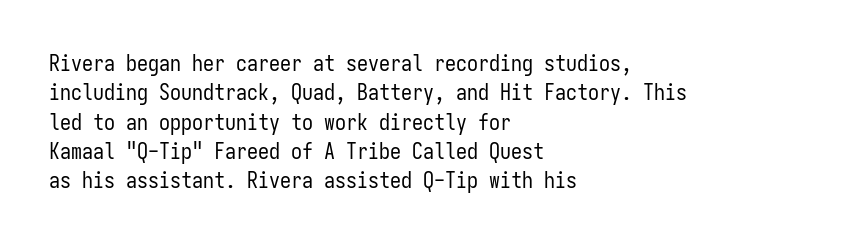
The image shows 22 px text type, upright; set left-aligned, normal line spacing (1.33x), normal letter spacing, not underlined.
